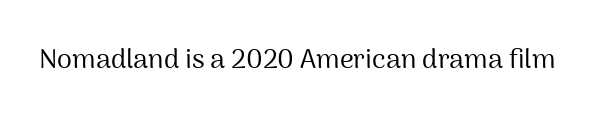
Has an underline been added? It has not. The type is set solid horizontally, with unmodified tracking. The characters are drawn with everyday or finer stroke widths. Every character sits straight up, as roman type does.
